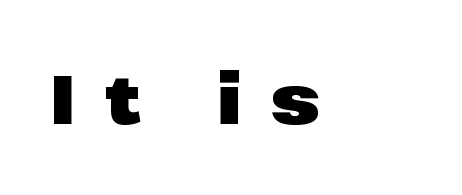
Q: Is the text bold? A: Yes.
Q: Is the text italic (slanted)? A: No, it is upright.
Q: Is the typeface a serif or a sans-serif typeface? A: Sans-serif.
Q: Is the text underlined? A: No.
Q: How is the paragraph aligned? A: Left-aligned.
Q: Is the spacing between letters normal or unusually wide? A: Unusually wide.
Q: Width (condensed, normal, or wide)? A: Wide.
Q: Stroke contrast? A: Low.
Q: x-height? A: Medium.
Q: Monospaced? A: No.
